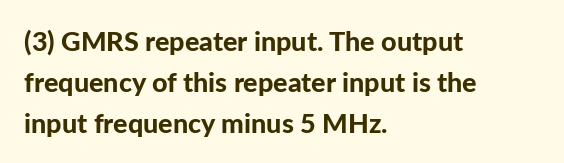
Q: Is the text bold? A: Yes.
Q: Is the text italic (slanted)? A: No, it is upright.
Q: Is the text underlined? A: No.
Q: How is the paragraph aligned? A: Left-aligned.
Q: Is the spacing between letters normal or unusually wide? A: Normal.
Q: Is the spacing between lines tight, normal or loose? A: Normal.
